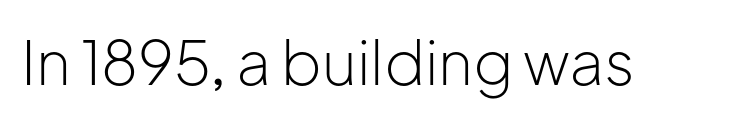
A quiet, ordinary-to-light weight characterises the typeface. The letters stand straight up with perfectly vertical stems. A sans-serif font was chosen for this passage. The area under the type is left untouched. The letters advance in unequal steps, a hallmark of proportional type.
